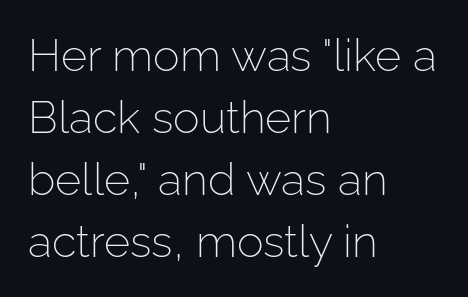
Compared with typical paragraphs, the rows here are spaced about the same. A quiet, ordinary-to-light weight characterises the typeface. Casual observation: everything's shoved over to the left. Nothing unusual about the tracking: characters are spaced as the font intends. Do the letters lean? They stand straight.
